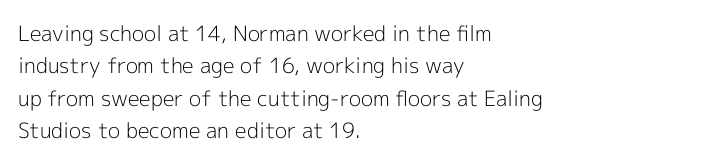
{"italic": "no", "bold": "no", "underline": "no", "align": "left", "line_spacing": "normal", "line_spacing_ratio": 1.54, "letter_spacing": "normal", "letter_spacing_em": 0.0, "glyph_px": 21}
